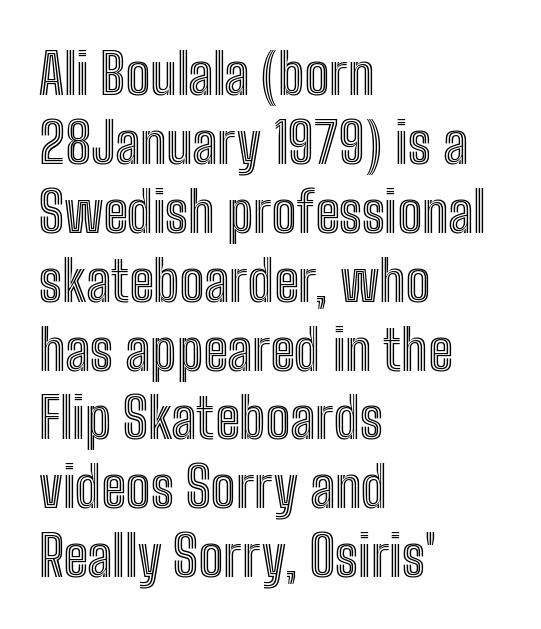
{"italic": "no", "width": "condensed", "x_height": "medium", "monospaced": "no", "underline": "no", "align": "left", "line_spacing_ratio": 1.23, "letter_spacing": "normal", "letter_spacing_em": 0.0, "glyph_px": 56}
